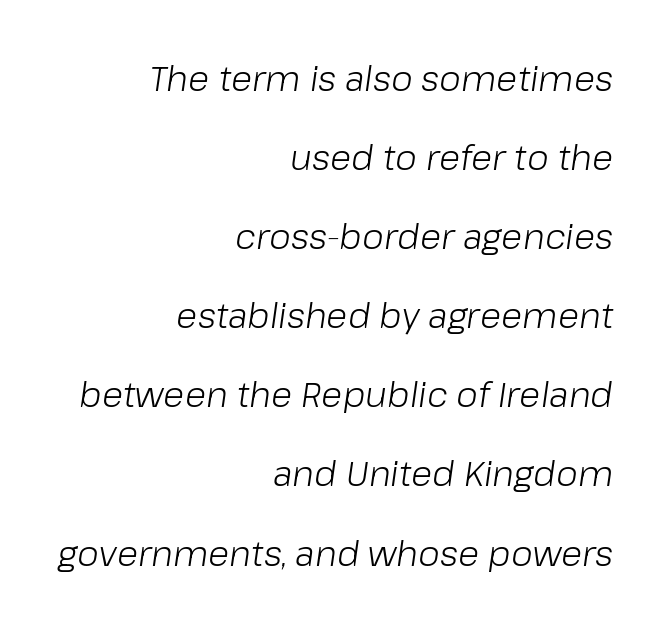
The image shows 35 px light type, italic (leaning right); set right-aligned, loose line spacing (2.26x), normal letter spacing, not underlined; low stroke contrast and a medium x-height.
